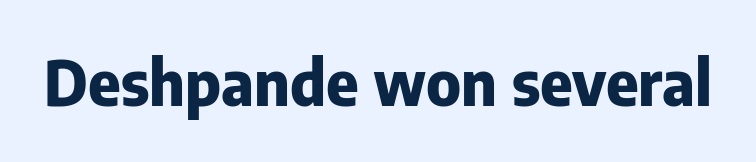
The image shows 62 px heavy sans-serif type, upright; set normal letter spacing, not underlined; low stroke contrast and a medium x-height.
